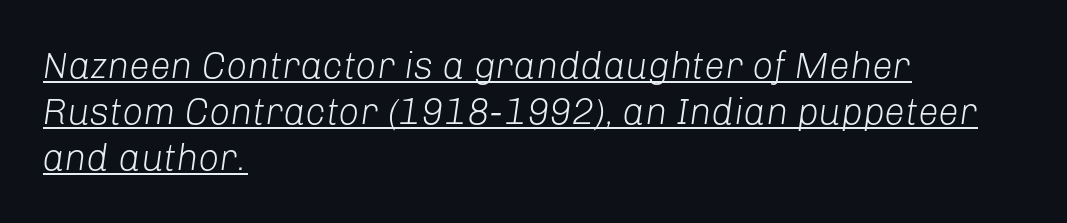
Every character sits at an angle, as italics do. The typeface has the unassuming heft of standard copy or less. This sample is left-justified, so line endings fall wherever the words run out. You could not count columns in this text — the font is proportionally spaced. Caption: standard tracking, unaltered.
